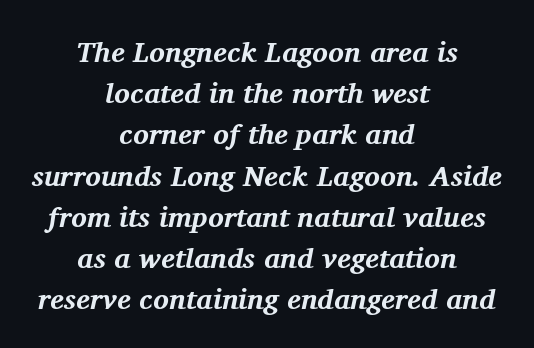
{"serif": "yes", "italic": "yes", "lean": "right", "slant_degrees": 11, "bold": "yes", "weight": "bold", "width": "normal", "stroke_contrast": "medium", "x_height": "medium", "monospaced": "no", "underline": "no", "align": "center", "line_spacing": "normal", "line_spacing_ratio": 1.42, "letter_spacing": "normal", "letter_spacing_em": 0.0, "glyph_px": 29}
